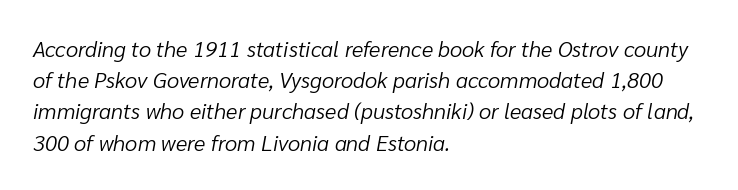
{"italic": "yes", "lean": "right", "slant_degrees": 10, "bold": "no", "underline": "no", "align": "left", "line_spacing": "normal", "line_spacing_ratio": 1.42, "letter_spacing": "normal", "letter_spacing_em": 0.0, "glyph_px": 22}
